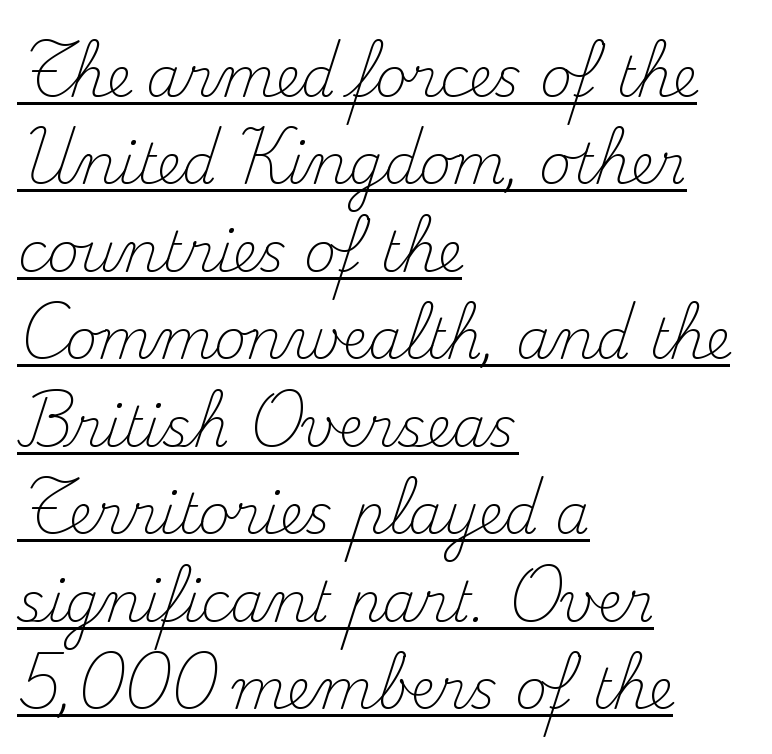
Q: Is the text bold? A: No.
Q: Is the text italic (slanted)? A: Yes.
Q: Is the typeface a serif or a sans-serif typeface? A: Serif.
Q: Is the text underlined? A: Yes.
Q: How is the paragraph aligned? A: Left-aligned.
Q: Is the spacing between letters normal or unusually wide? A: Normal.
Q: Is the spacing between lines tight, normal or loose? A: Normal.
Q: Width (condensed, normal, or wide)? A: Normal.
Q: Stroke contrast? A: Medium.
Q: x-height? A: Small.
Q: Monospaced? A: No.
